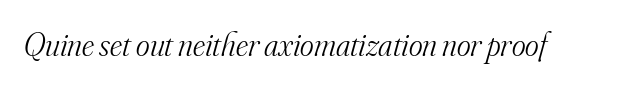
Q: Is the text bold? A: No.
Q: Is the text italic (slanted)? A: Yes, it leans right by about 16 degrees.
Q: Is the typeface a serif or a sans-serif typeface? A: Serif.
Q: Is the text underlined? A: No.
Q: Is the spacing between letters normal or unusually wide? A: Normal.
Q: Width (condensed, normal, or wide)? A: Normal.
Q: Stroke contrast? A: Medium.
Q: x-height? A: Small.
Q: Monospaced? A: No.
